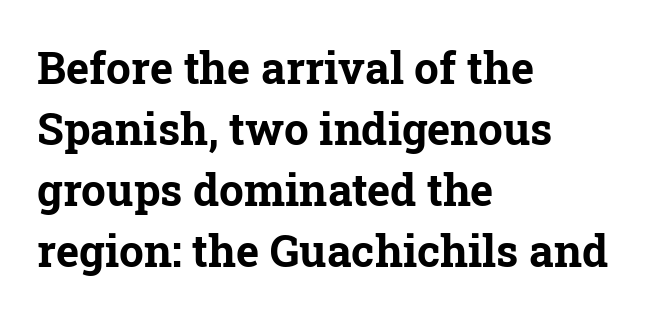
Q: Is the text bold? A: Yes.
Q: Is the text italic (slanted)? A: No, it is upright.
Q: Is the typeface a serif or a sans-serif typeface? A: Serif.
Q: Is the text underlined? A: No.
Q: How is the paragraph aligned? A: Left-aligned.
Q: Is the spacing between letters normal or unusually wide? A: Normal.
Q: Is the spacing between lines tight, normal or loose? A: Normal.
Q: Width (condensed, normal, or wide)? A: Normal.
Q: Stroke contrast? A: Low.
Q: x-height? A: Medium.
Q: Monospaced? A: No.
